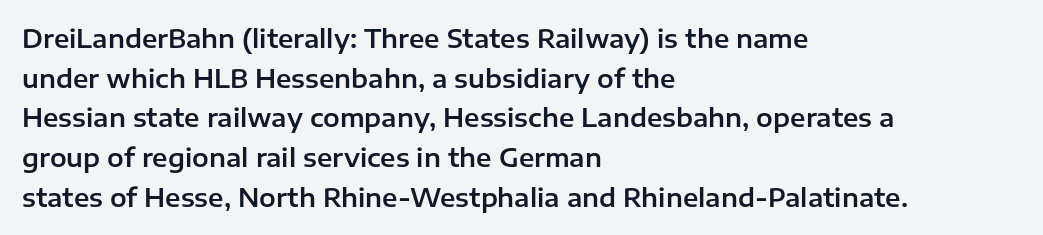
Words appear dense and cohesive because spacing is normal. Italic? Not at all — the glyphs are vertical. Horizontally, the lines are justified to the leading edge only. Leading matches the norm, producing a regular column. Each row of text sits above clean, open space.
